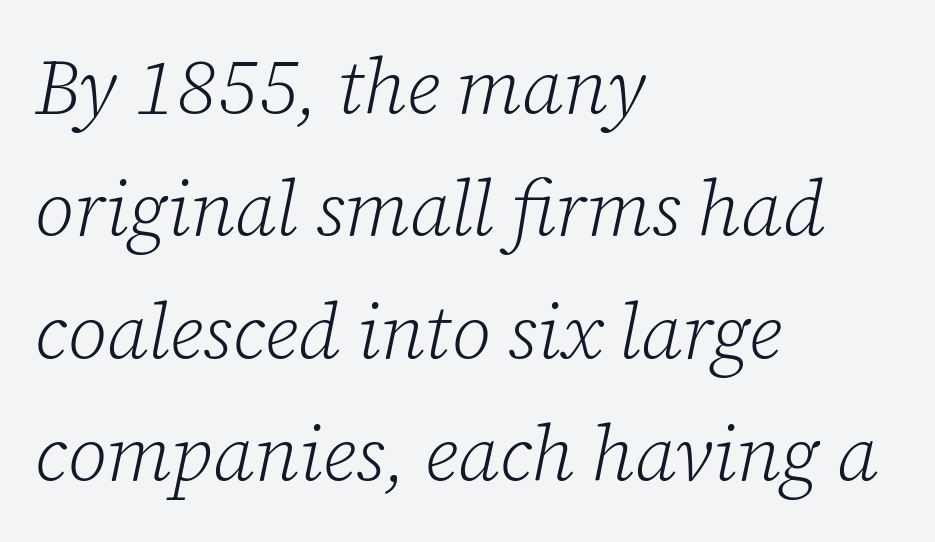
The rendering uses natural spacing where letterforms have individual widths. In terms of leading, this rendering sits right in the middle. A student would call this left alignment; a typographer would say flush left, rag right. Between one letter and the next there's only the usual sliver of space. The strokes carry an ordinary text weight at most. Examine the stroke ends and you'll spot serifs.
